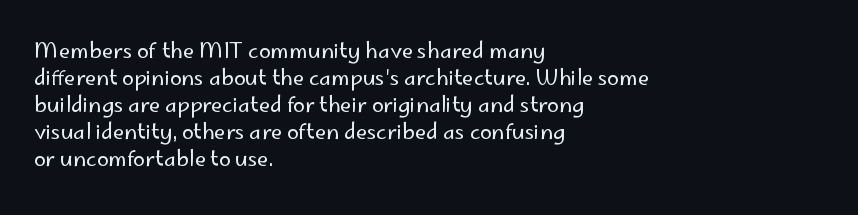
The image shows 21 px text type, upright; set left-aligned, normal line spacing (1.29x), normal letter spacing, not underlined.
